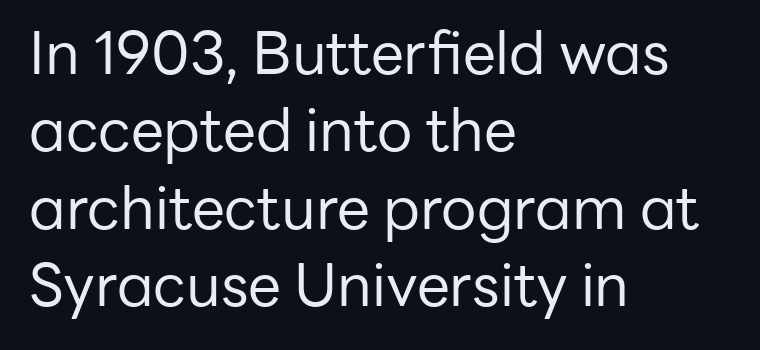
The image shows 59 px regular-weight sans-serif type, upright; set left-aligned, normal line spacing (1.31x), normal letter spacing, not underlined; low stroke contrast and a medium x-height.
